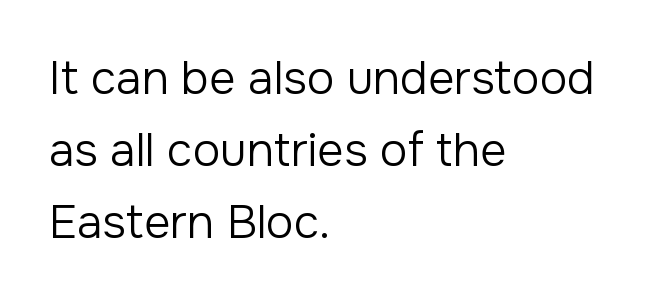
{"serif": "no", "italic": "no", "bold": "no", "weight": "regular", "width": "normal", "stroke_contrast": "low", "x_height": "medium", "monospaced": "no", "underline": "no", "align": "left", "line_spacing": "normal", "line_spacing_ratio": 1.56, "letter_spacing": "normal", "letter_spacing_em": 0.0, "glyph_px": 46}
